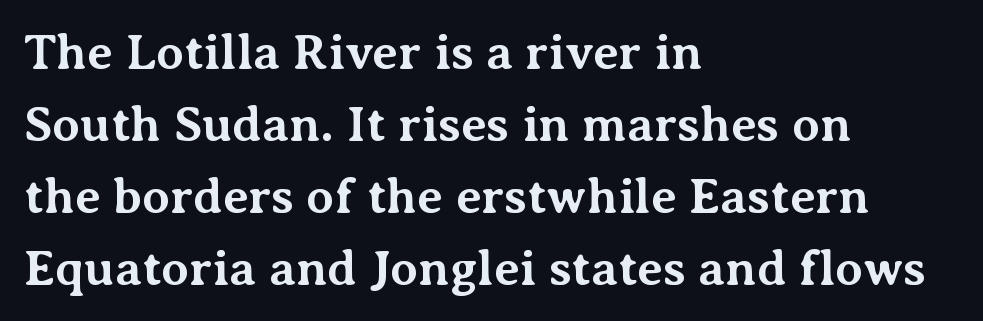
Lines of text with bare space underneath. These lines are rendered in a variable-pitch font. Note: serifs present on the glyphs. What stands out about the letter spacing? Nothing — it is the standard amount. Is there any slant? The stems are plumb.
